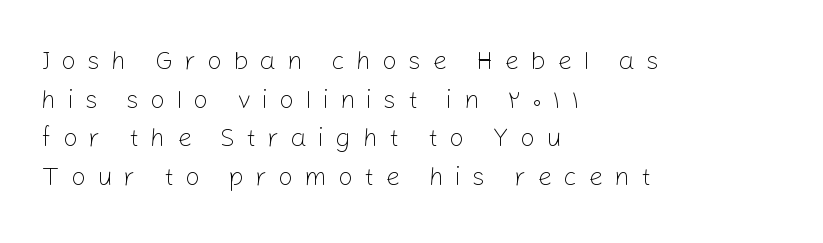
{"italic": "no", "bold": "no", "underline": "no", "align": "left", "line_spacing": "normal", "line_spacing_ratio": 1.49, "letter_spacing": "wide", "letter_spacing_em": 0.43, "glyph_px": 26}
